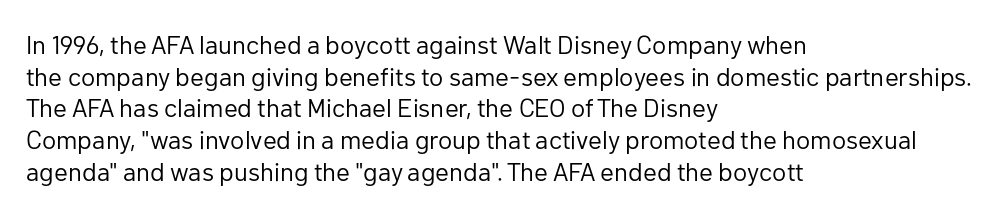
{"italic": "no", "bold": "no", "underline": "no", "align": "left", "line_spacing_ratio": 1.22, "letter_spacing": "normal", "letter_spacing_em": 0.0, "glyph_px": 26}
